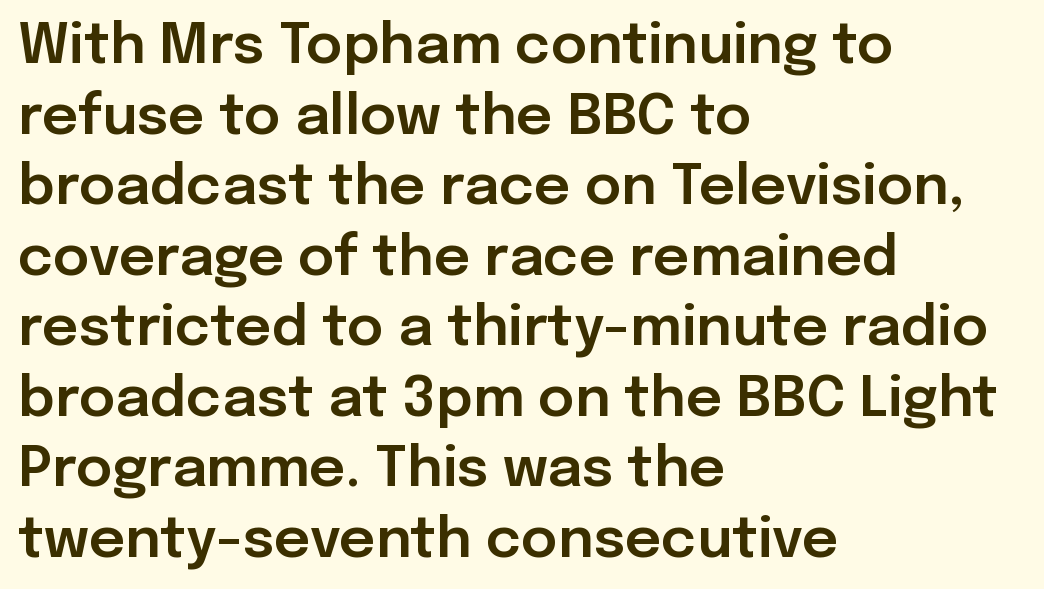
Q: Is the text italic (slanted)? A: No, it is upright.
Q: Is the typeface a serif or a sans-serif typeface? A: Sans-serif.
Q: Is the text underlined? A: No.
Q: How is the paragraph aligned? A: Left-aligned.
Q: Is the spacing between letters normal or unusually wide? A: Normal.
Q: Is the spacing between lines tight, normal or loose? A: Normal.
Q: Width (condensed, normal, or wide)? A: Normal.
Q: Stroke contrast? A: Low.
Q: x-height? A: Medium.
Q: Monospaced? A: No.
